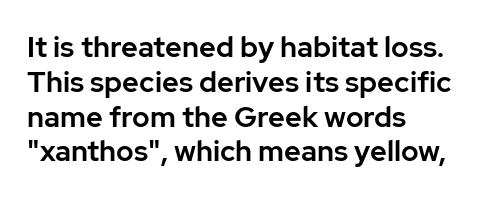
Q: Is the text italic (slanted)? A: No, it is upright.
Q: Is the typeface a serif or a sans-serif typeface? A: Sans-serif.
Q: Is the text underlined? A: No.
Q: How is the paragraph aligned? A: Left-aligned.
Q: Is the spacing between letters normal or unusually wide? A: Normal.
Q: Width (condensed, normal, or wide)? A: Normal.
Q: Stroke contrast? A: Low.
Q: x-height? A: Medium.
Q: Monospaced? A: No.
